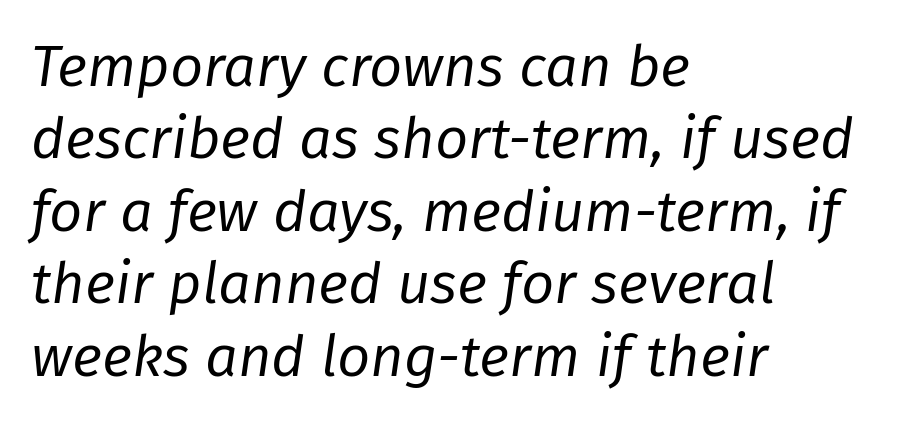
Q: Is the text bold? A: No.
Q: Is the text italic (slanted)? A: Yes, it leans right by about 8 degrees.
Q: Is the text underlined? A: No.
Q: How is the paragraph aligned? A: Left-aligned.
Q: Is the spacing between letters normal or unusually wide? A: Normal.
Q: Is the spacing between lines tight, normal or loose? A: Normal.
Q: Width (condensed, normal, or wide)? A: Normal.
Q: Stroke contrast? A: Low.
Q: x-height? A: Medium.
Q: Monospaced? A: No.
